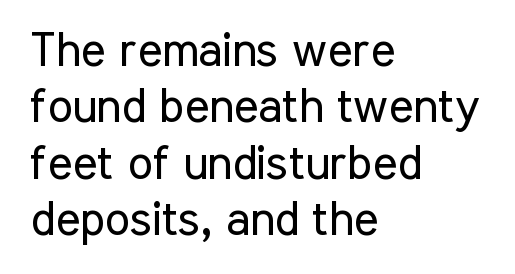
{"serif": "no", "italic": "no", "bold": "no", "weight": "regular", "width": "condensed", "stroke_contrast": "low", "x_height": "medium", "monospaced": "no", "underline": "no", "align": "left", "line_spacing_ratio": 1.2, "letter_spacing": "normal", "letter_spacing_em": 0.0, "glyph_px": 47}
